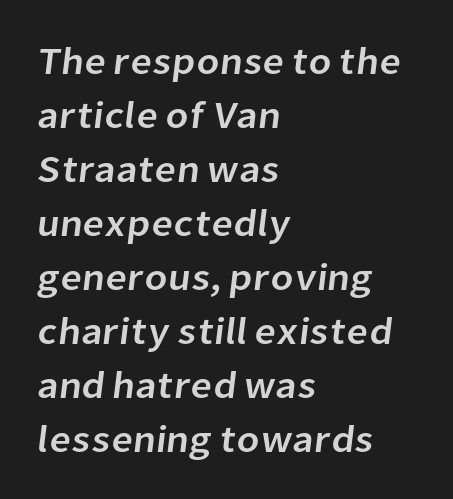
{"serif": "no", "width": "normal", "stroke_contrast": "low", "x_height": "medium", "monospaced": "no", "underline": "no", "align": "left", "line_spacing": "normal", "line_spacing_ratio": 1.42, "letter_spacing": "normal", "letter_spacing_em": 0.0, "glyph_px": 38}
